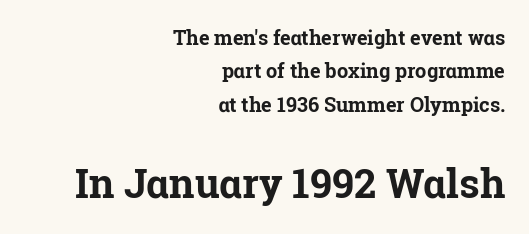
{"serif": "yes", "italic": "no", "bold": "yes", "weight": "bold", "width": "normal", "stroke_contrast": "low", "x_height": "medium", "monospaced": "no", "underline": "no", "align": "right", "line_spacing": "normal", "line_spacing_ratio": 1.67, "letter_spacing": "normal", "letter_spacing_em": 0.0, "larger_block": "second", "size_ratio": 2.0, "glyph_px": 40}
